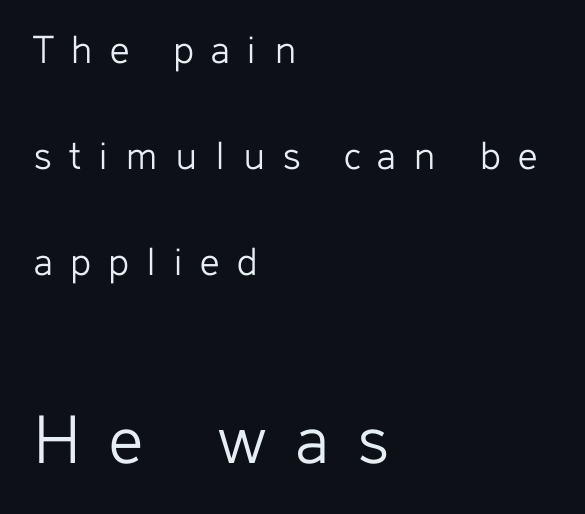
Q: Is the text bold? A: No.
Q: Is the text italic (slanted)? A: No, it is upright.
Q: Is the typeface a serif or a sans-serif typeface? A: Sans-serif.
Q: Is the text underlined? A: No.
Q: How is the paragraph aligned? A: Left-aligned.
Q: Is the spacing between letters normal or unusually wide? A: Unusually wide.
Q: Is the spacing between lines tight, normal or loose? A: Loose.
Q: Which block of text is set in a larger size, the first (top) or the second (bottom)? A: The second (bottom) one.
Q: Width (condensed, normal, or wide)? A: Normal.
Q: Stroke contrast? A: Low.
Q: x-height? A: Medium.
Q: Monospaced? A: No.
